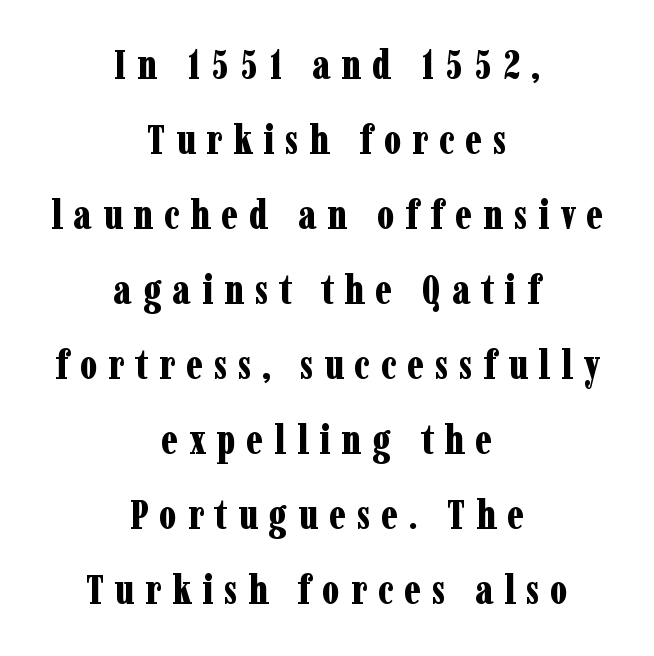
Q: Is the text bold? A: Yes.
Q: Is the text italic (slanted)? A: No, it is upright.
Q: Is the typeface a serif or a sans-serif typeface? A: Serif.
Q: Is the text underlined? A: No.
Q: How is the paragraph aligned? A: Centered.
Q: Is the spacing between letters normal or unusually wide? A: Unusually wide.
Q: Width (condensed, normal, or wide)? A: Condensed.
Q: Stroke contrast? A: Low.
Q: x-height? A: Medium.
Q: Monospaced? A: No.
